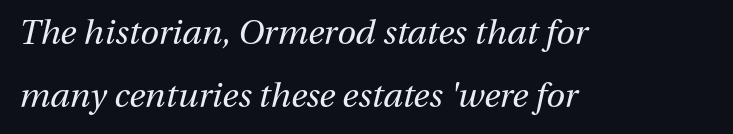
The image shows 34 px regular-weight type, italic (leaning right); set left-aligned, line spacing 1.84x, normal letter spacing, not underlined; medium stroke contrast and a medium x-height.
